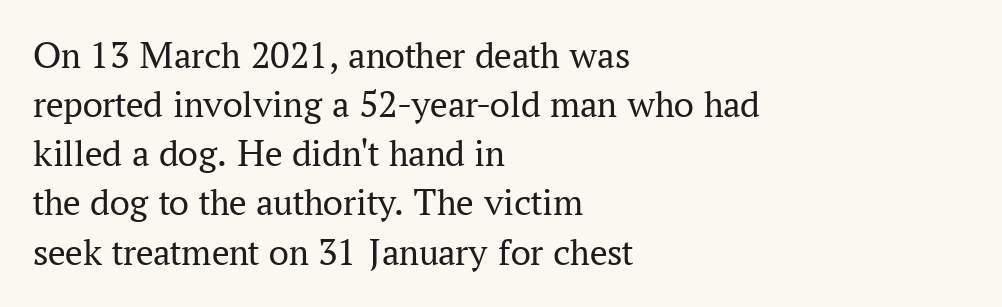
{"serif": "yes", "italic": "no", "bold": "no", "weight": "regular", "width": "normal", "stroke_contrast": "medium", "x_height": "medium", "monospaced": "no", "underline": "no", "align": "left", "line_spacing": "normal", "line_spacing_ratio": 1.26, "letter_spacing": "normal", "letter_spacing_em": 0.0, "glyph_px": 39}
